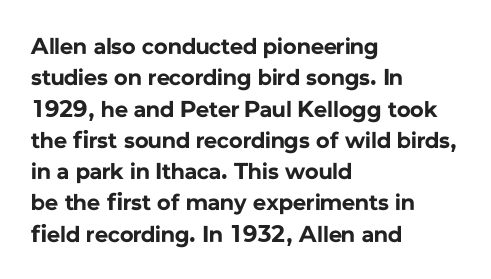
{"italic": "no", "bold": "yes", "underline": "no", "align": "left", "line_spacing": "normal", "line_spacing_ratio": 1.36, "letter_spacing": "normal", "letter_spacing_em": 0.0, "glyph_px": 23}
